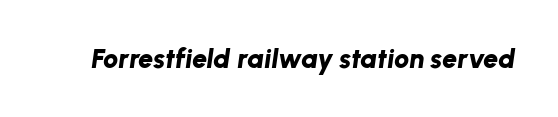
Q: Is the text bold? A: Yes.
Q: Is the text italic (slanted)? A: Yes, it leans right by about 8 degrees.
Q: Is the text underlined? A: No.
Q: Is the spacing between letters normal or unusually wide? A: Normal.
